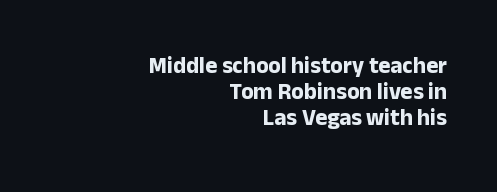
{"italic": "no", "bold": "yes", "underline": "no", "align": "right", "line_spacing": "tight", "line_spacing_ratio": 1.12, "letter_spacing": "normal", "letter_spacing_em": 0.0, "glyph_px": 23}
